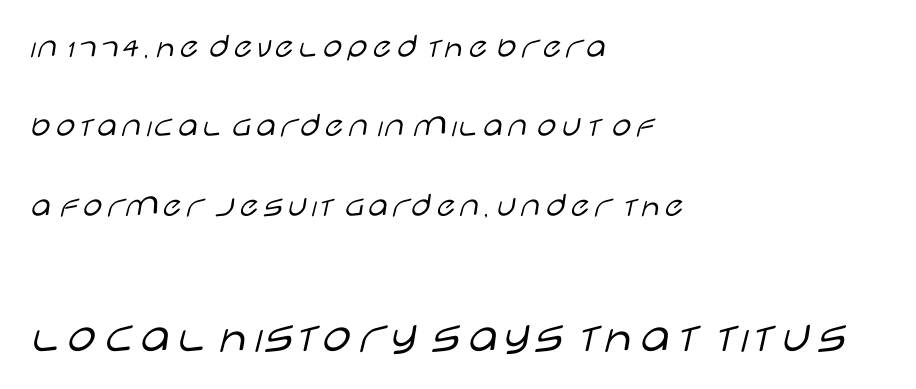
Q: Is the text bold? A: No.
Q: Is the text italic (slanted)? A: Yes.
Q: Is the typeface a serif or a sans-serif typeface? A: Sans-serif.
Q: Is the text underlined? A: No.
Q: How is the paragraph aligned? A: Left-aligned.
Q: Is the spacing between letters normal or unusually wide? A: Normal.
Q: Is the spacing between lines tight, normal or loose? A: Loose.
Q: Which block of text is set in a larger size, the first (top) or the second (bottom)? A: The second (bottom) one.
Q: Width (condensed, normal, or wide)? A: Wide.
Q: Stroke contrast? A: Low.
Q: x-height? A: Large.
Q: Monospaced? A: No.
